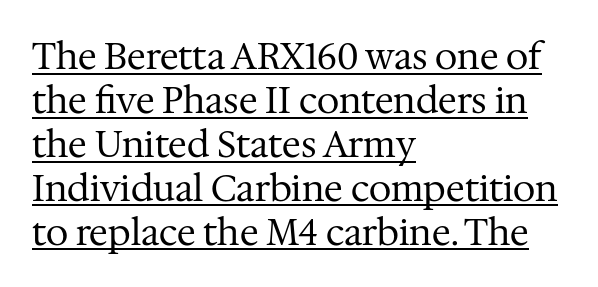
{"serif": "yes", "italic": "no", "bold": "no", "weight": "regular", "width": "normal", "stroke_contrast": "medium", "x_height": "medium", "monospaced": "no", "underline": "yes", "align": "left", "line_spacing_ratio": 1.22, "letter_spacing": "normal", "letter_spacing_em": 0.0, "glyph_px": 36}
